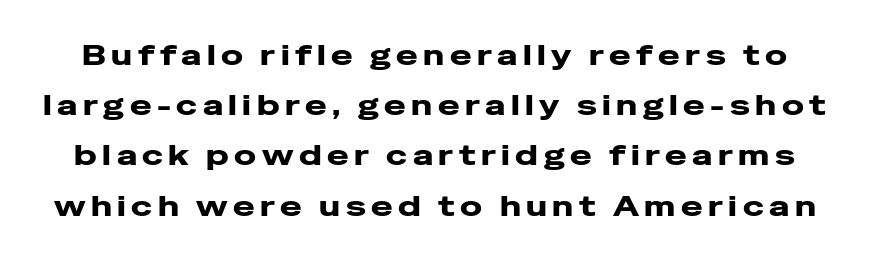
Q: Is the text italic (slanted)? A: No, it is upright.
Q: Is the typeface a serif or a sans-serif typeface? A: Sans-serif.
Q: Is the text underlined? A: No.
Q: Width (condensed, normal, or wide)? A: Wide.
Q: Stroke contrast? A: Low.
Q: x-height? A: Medium.
Q: Monospaced? A: No.
